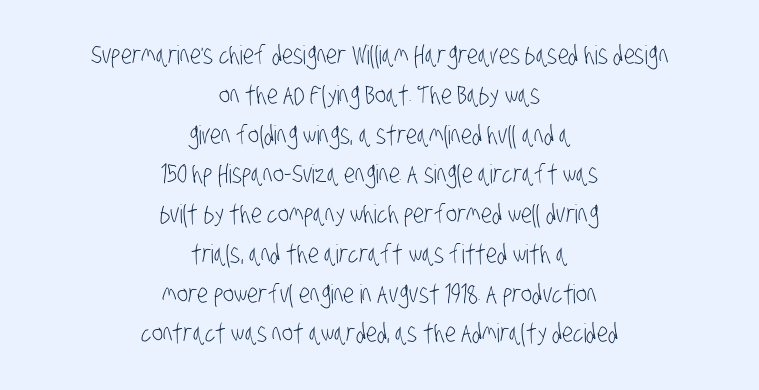
The image shows 26 px text type; set centered, normal line spacing (1.53x), normal letter spacing, not underlined.
